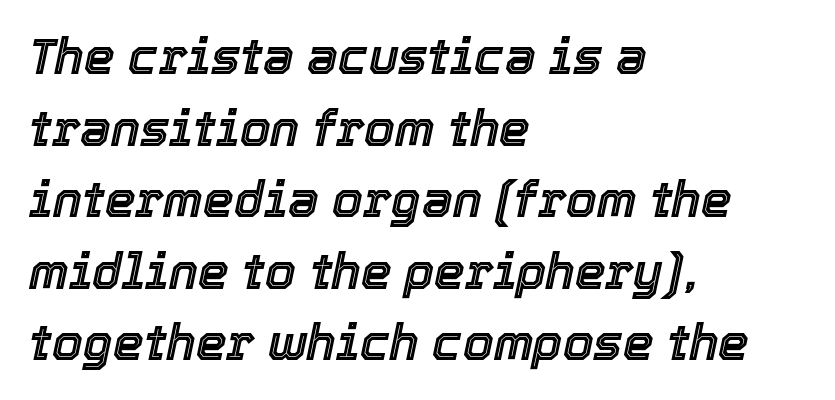
Nothing unusual about the tracking: characters are spaced as the font intends. Visually the block forms a straight wall on the left and a jagged coastline on the right. The block of text has a typical density, with ordinary space between rows. Clear beneath every line of the passage.
